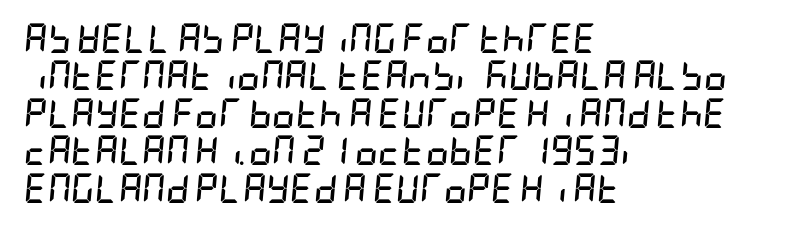
Each line starts at the same left margin while the right side varies. In terms of leading, this rendering sits right in the middle. Yep, that's italic — everything's leaning. The letters sit at their default tracking, neither squeezed nor spread.
